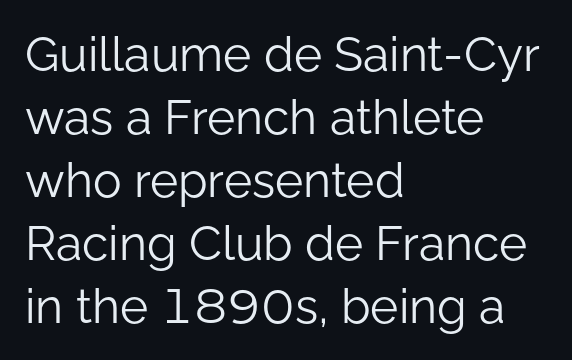
The image shows 48 px light sans-serif type, upright; set left-aligned, normal line spacing (1.31x), normal letter spacing, not underlined; low stroke contrast and a medium x-height.
